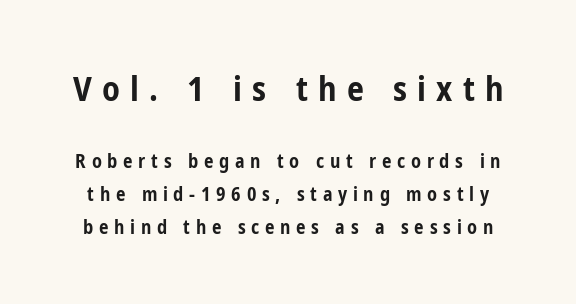
Q: Is the text bold? A: Yes.
Q: Is the text italic (slanted)? A: No, it is upright.
Q: Is the typeface a serif or a sans-serif typeface? A: Sans-serif.
Q: Is the text underlined? A: No.
Q: Is the spacing between letters normal or unusually wide? A: Unusually wide.
Q: Which block of text is set in a larger size, the first (top) or the second (bottom)? A: The first (top) one.
Q: Width (condensed, normal, or wide)? A: Condensed.
Q: Stroke contrast? A: Low.
Q: x-height? A: Medium.
Q: Monospaced? A: No.
